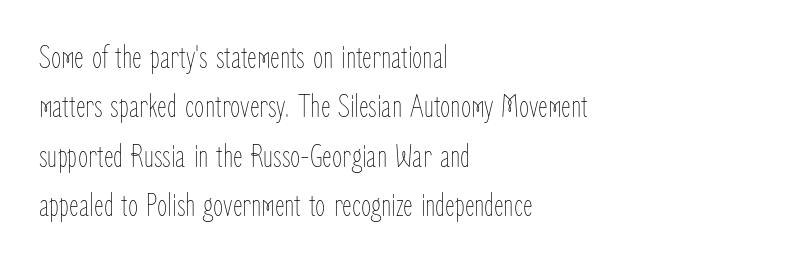
Q: Is the text bold? A: No.
Q: Is the text italic (slanted)? A: No, it is upright.
Q: Is the text underlined? A: No.
Q: How is the paragraph aligned? A: Left-aligned.
Q: Is the spacing between letters normal or unusually wide? A: Normal.
Q: Is the spacing between lines tight, normal or loose? A: Normal.
Q: Width (condensed, normal, or wide)? A: Condensed.
Q: Stroke contrast? A: Low.
Q: x-height? A: Medium.
Q: Monospaced? A: No.
